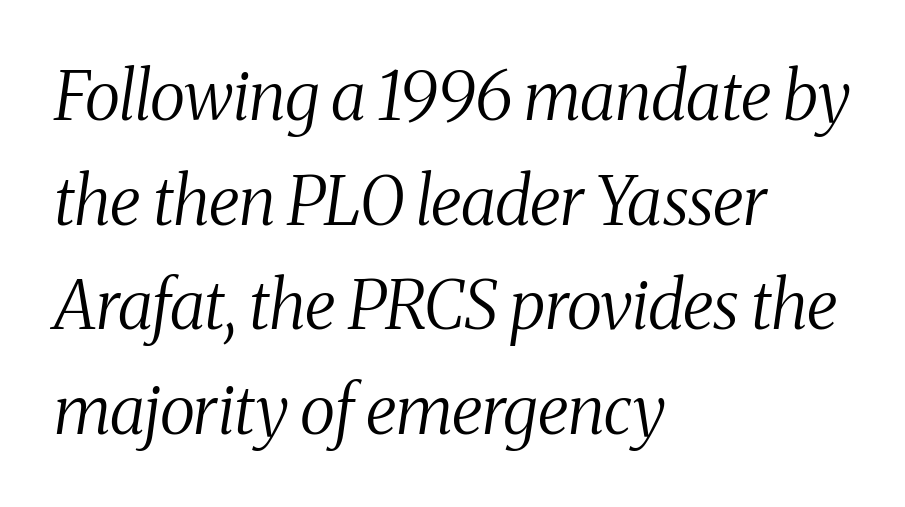
The image shows 67 px regular-weight, condensed serif type, italic (leaning right); set left-aligned, normal line spacing (1.56x), normal letter spacing, not underlined; medium stroke contrast and a medium x-height.
